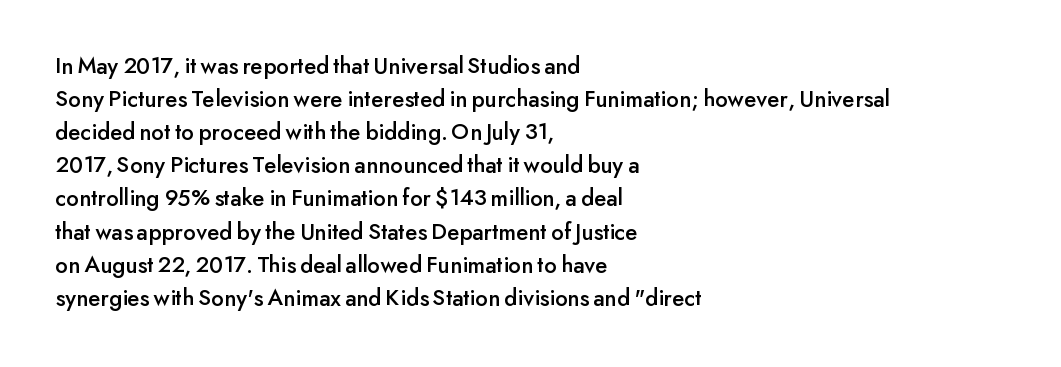
Q: Is the text italic (slanted)? A: No, it is upright.
Q: Is the text underlined? A: No.
Q: How is the paragraph aligned? A: Left-aligned.
Q: Is the spacing between letters normal or unusually wide? A: Normal.
Q: Is the spacing between lines tight, normal or loose? A: Normal.
